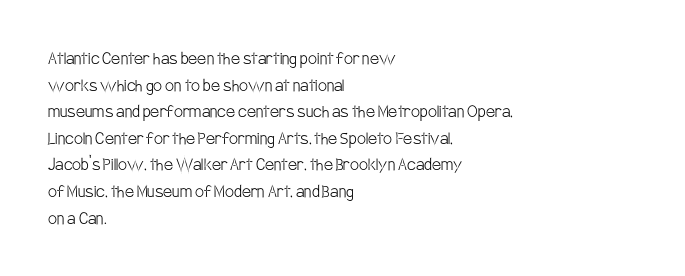
Q: Is the text bold? A: No.
Q: Is the text italic (slanted)? A: No, it is upright.
Q: Is the text underlined? A: No.
Q: How is the paragraph aligned? A: Left-aligned.
Q: Is the spacing between letters normal or unusually wide? A: Normal.
Q: Is the spacing between lines tight, normal or loose? A: Normal.
